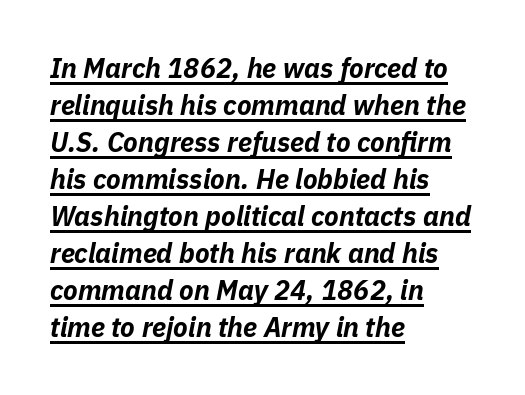
The image shows 27 px bold type, italic (leaning right); set left-aligned, normal line spacing (1.37x), normal letter spacing, underlined.
